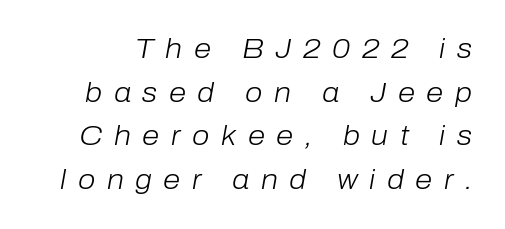
The image shows 28 px light type, italic (leaning right); set normal line spacing (1.56x), unusually wide letter spacing (+0.41 em), not underlined; low stroke contrast and a medium x-height.
